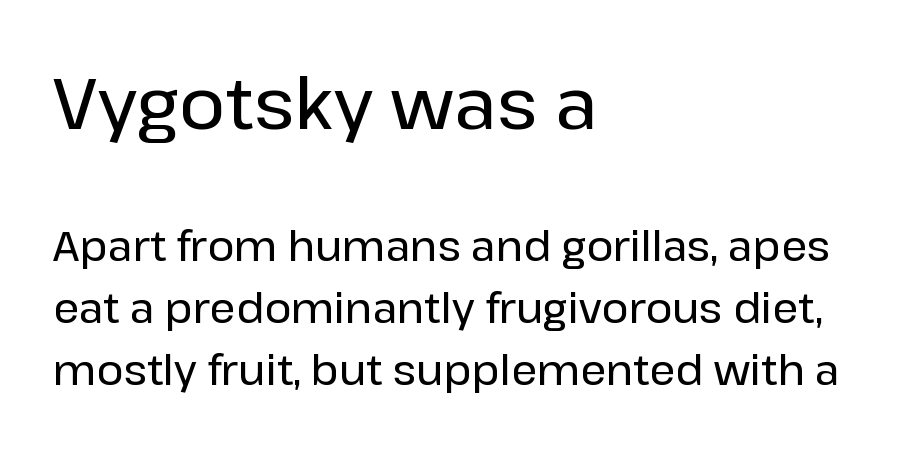
Q: Is the text italic (slanted)? A: No, it is upright.
Q: Is the typeface a serif or a sans-serif typeface? A: Sans-serif.
Q: Is the text underlined? A: No.
Q: How is the paragraph aligned? A: Left-aligned.
Q: Is the spacing between letters normal or unusually wide? A: Normal.
Q: Is the spacing between lines tight, normal or loose? A: Normal.
Q: Which block of text is set in a larger size, the first (top) or the second (bottom)? A: The first (top) one.
Q: Width (condensed, normal, or wide)? A: Normal.
Q: Stroke contrast? A: Low.
Q: x-height? A: Medium.
Q: Monospaced? A: No.
